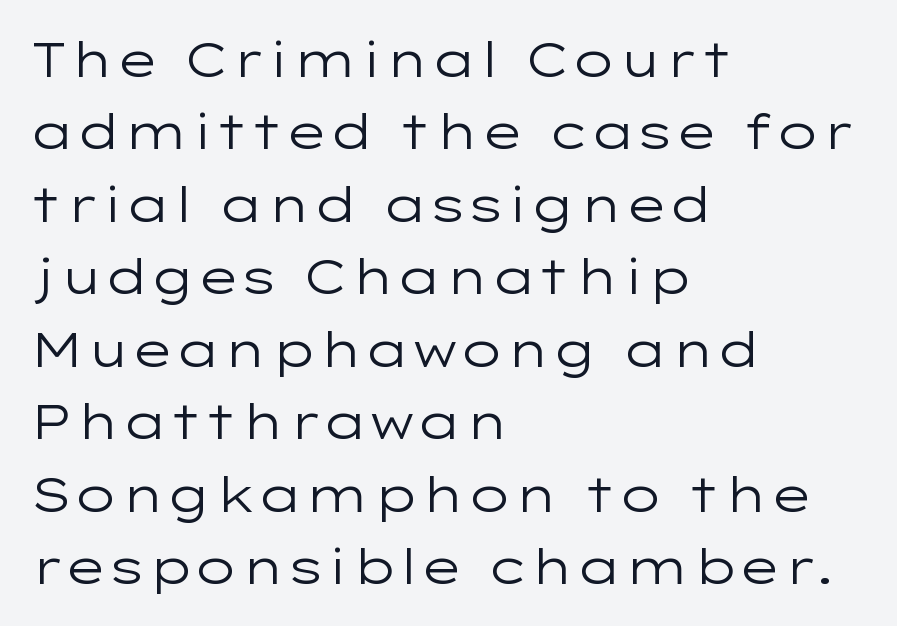
The image shows 48 px regular-weight, wide sans-serif type, upright; set left-aligned, normal line spacing (1.51x), normal letter spacing, not underlined; low stroke contrast and a medium x-height.
